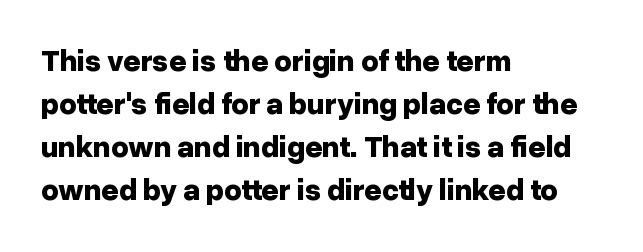
Every stem runs plumb, perpendicular to the baseline. Each new line begins a customary step beneath the previous one. Notice how the passage keeps a crisp vertical edge on the left only. Each letter's strokes conclude bluntly, with no projecting serifs. Rule under the text: the space is simply empty. Inter-character spacing is left at the font's built-in metrics.
